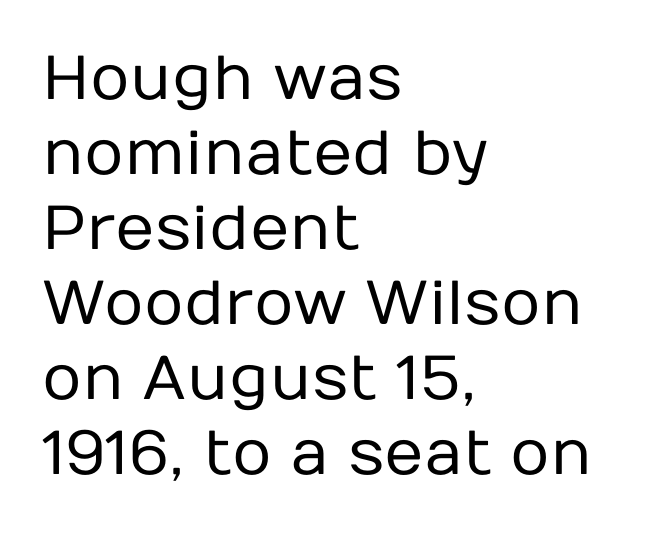
Q: Is the text bold? A: No.
Q: Is the text italic (slanted)? A: No, it is upright.
Q: Is the typeface a serif or a sans-serif typeface? A: Sans-serif.
Q: Is the text underlined? A: No.
Q: How is the paragraph aligned? A: Left-aligned.
Q: Is the spacing between letters normal or unusually wide? A: Normal.
Q: Width (condensed, normal, or wide)? A: Normal.
Q: Stroke contrast? A: Low.
Q: x-height? A: Medium.
Q: Monospaced? A: No.
